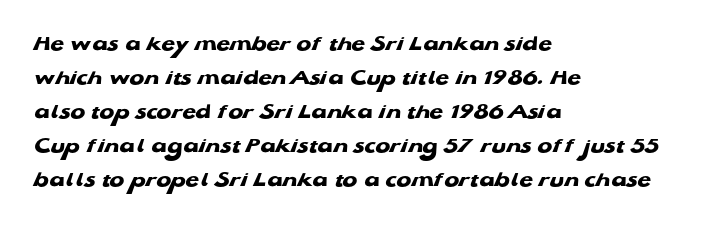
A student would call this left alignment; a typographer would say flush left, rag right. No extra tracking has been applied to these lines. The strip under each line holds only bare page. Notice how descenders clear the ascenders below comfortably — that's standard leading. As a designer I'd log this as weight 700, bold.
